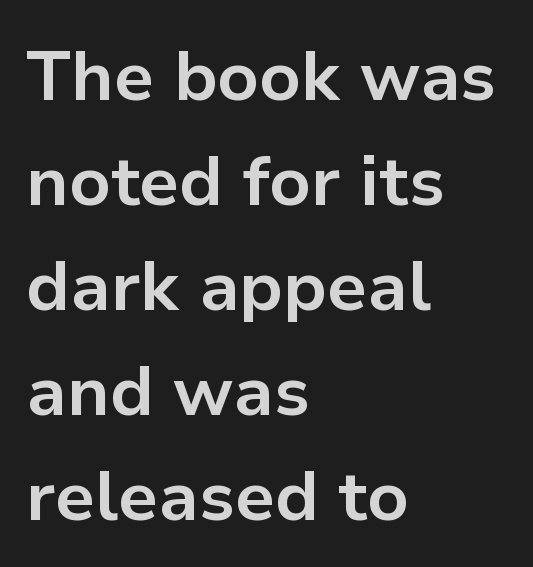
Letterform terminals end flat and unadorned throughout the passage. Glance below the letters and you will spot only blank space. The lettering stays uniformly vertical, giving the passage a roman look. Standard letterfit; no display-style spreading of the glyphs.
